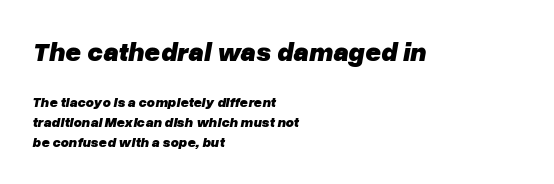
The image shows 27 px bold type, italic (leaning right); set left-aligned, normal line spacing (1.43x), normal letter spacing, not underlined; the first (top) block is 1.93x larger.
